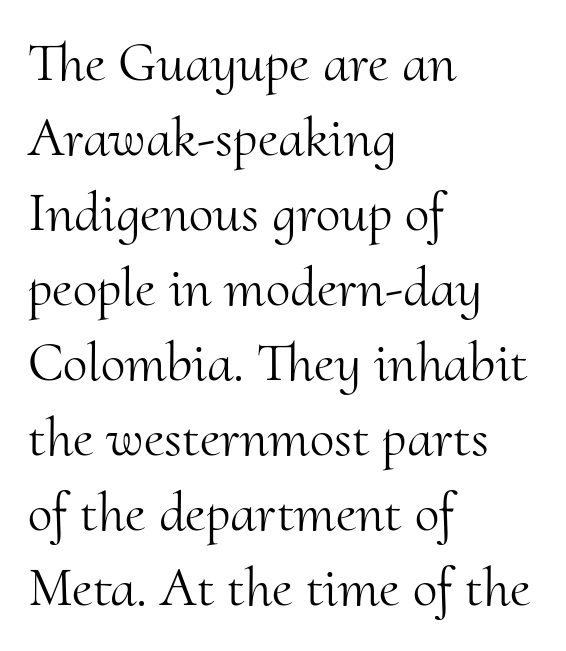
The image shows 56 px light serif type, upright; set left-aligned, normal line spacing (1.34x), normal letter spacing, not underlined; medium stroke contrast and a small x-height.
